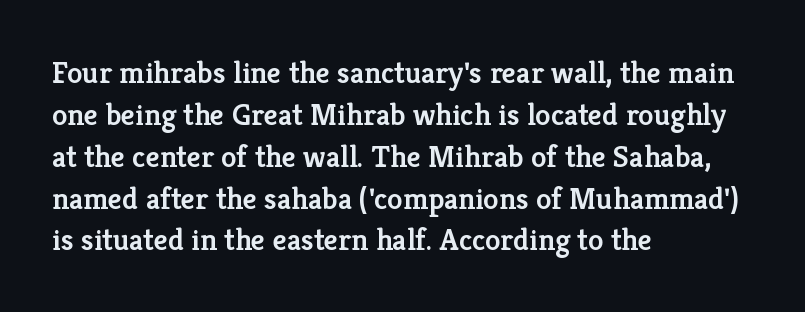
The image shows 31 px semibold serif type, upright; set left-aligned, normal line spacing (1.35x), normal letter spacing, not underlined; low stroke contrast and a medium x-height.
